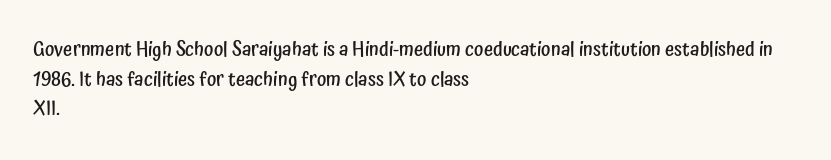
The image shows 20 px text type, upright; set left-aligned, normal line spacing (1.48x), normal letter spacing, not underlined.
